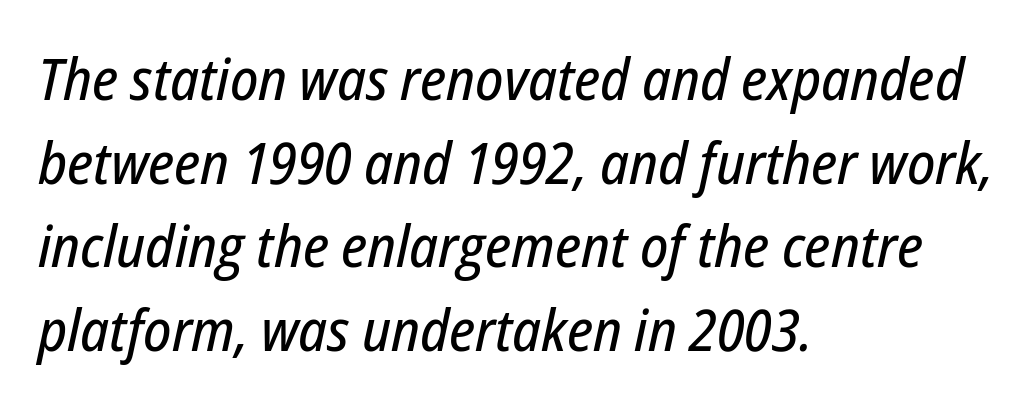
The typesetter chose a ragged-right arrangement here. The block of text has a typical density, with ordinary space between rows. Do the characters align in a grid? No, the font is proportional. Compared with typical body copy, the letter spacing here is the same.
